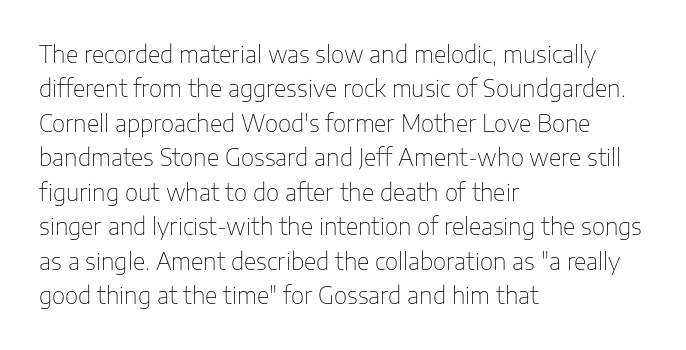
The image shows 23 px text type, upright; set left-aligned, normal line spacing (1.5x), normal letter spacing, not underlined.
